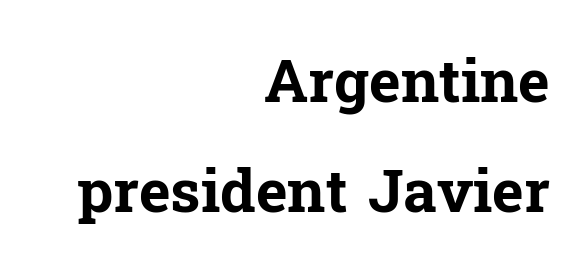
Q: Is the text bold? A: Yes.
Q: Is the text italic (slanted)? A: No, it is upright.
Q: Is the typeface a serif or a sans-serif typeface? A: Serif.
Q: Is the text underlined? A: No.
Q: How is the paragraph aligned? A: Right-aligned.
Q: Is the spacing between letters normal or unusually wide? A: Normal.
Q: Width (condensed, normal, or wide)? A: Normal.
Q: Stroke contrast? A: Low.
Q: x-height? A: Medium.
Q: Monospaced? A: No.
